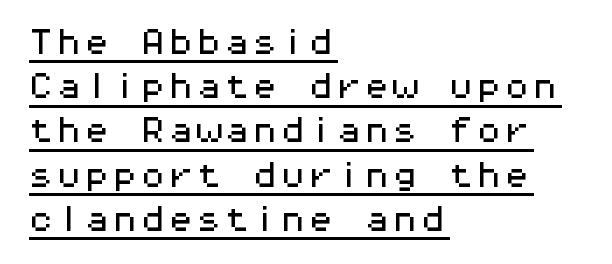
Do the characters align in a grid? Yes, the font is monospaced. A roman cut, with each character standing at attention. Vertically, the passage feels balanced, rows spaced as you'd expect. The face used here is rendered with its standard letterfit. A sans-serif font was chosen for this passage.
